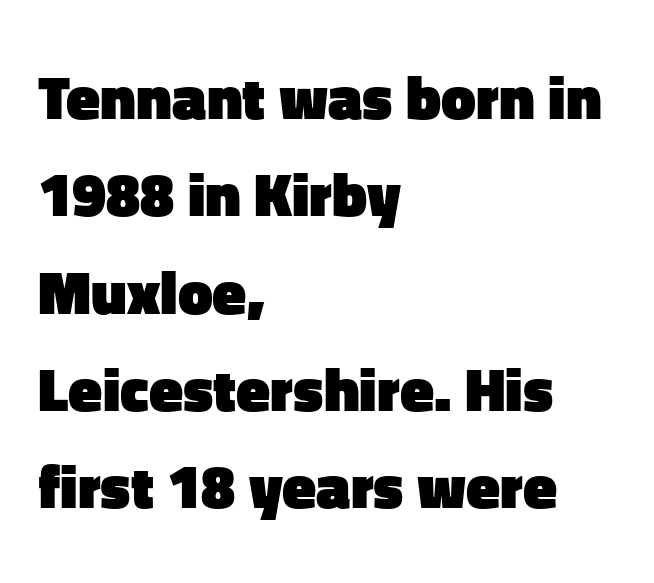
Q: Is the text bold? A: Yes.
Q: Is the text italic (slanted)? A: No, it is upright.
Q: Is the typeface a serif or a sans-serif typeface? A: Sans-serif.
Q: Is the text underlined? A: No.
Q: How is the paragraph aligned? A: Left-aligned.
Q: Is the spacing between letters normal or unusually wide? A: Normal.
Q: Is the spacing between lines tight, normal or loose? A: Normal.
Q: Width (condensed, normal, or wide)? A: Normal.
Q: Stroke contrast? A: Low.
Q: x-height? A: Medium.
Q: Monospaced? A: No.
